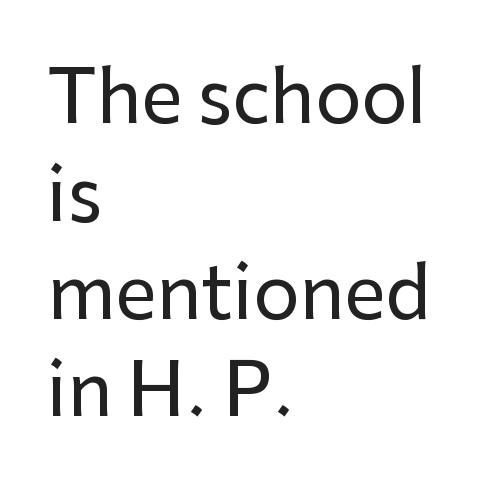
The image shows 73 px sans-serif type, upright; set left-aligned, normal line spacing (1.34x), normal letter spacing, not underlined; low stroke contrast and a medium x-height.
